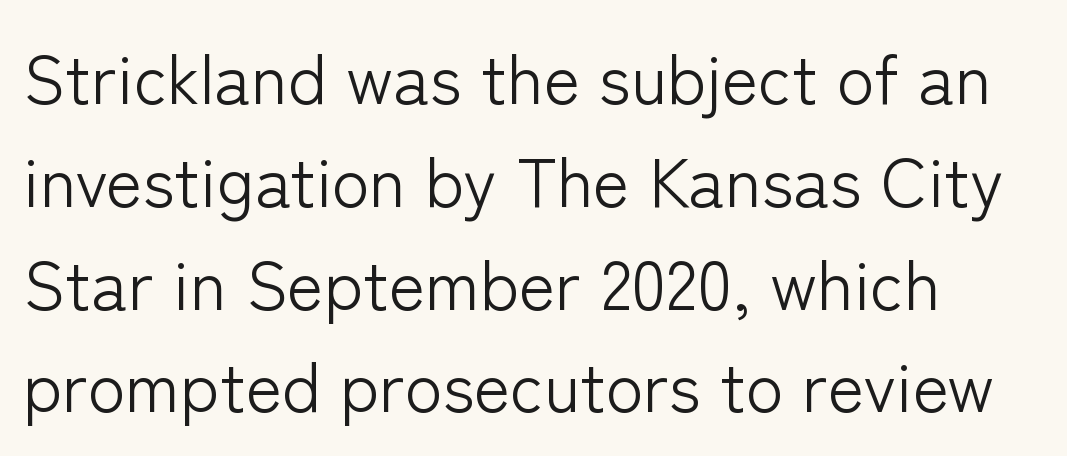
Q: Is the text bold? A: No.
Q: Is the text italic (slanted)? A: No, it is upright.
Q: Is the typeface a serif or a sans-serif typeface? A: Sans-serif.
Q: Is the text underlined? A: No.
Q: How is the paragraph aligned? A: Left-aligned.
Q: Is the spacing between letters normal or unusually wide? A: Normal.
Q: Is the spacing between lines tight, normal or loose? A: Normal.
Q: Width (condensed, normal, or wide)? A: Normal.
Q: Stroke contrast? A: Low.
Q: x-height? A: Medium.
Q: Monospaced? A: No.
